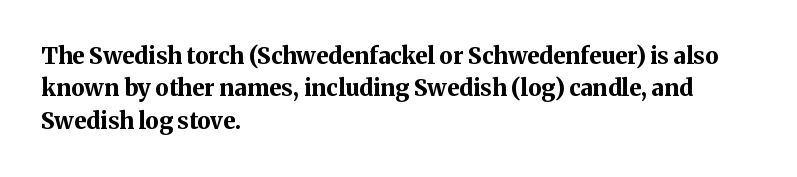
The space directly below the letters is spotless. A dark, heavy texture on the line: the type is bold. Every row of glyphs begins at an identical x-position on the left. Posture: vertical.
